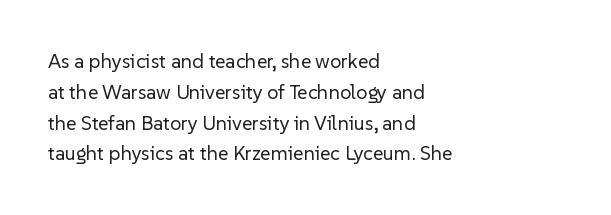
{"italic": "no", "bold": "no", "underline": "no", "align": "left", "line_spacing": "normal", "line_spacing_ratio": 1.54, "letter_spacing": "normal", "letter_spacing_em": 0.0, "glyph_px": 20}
